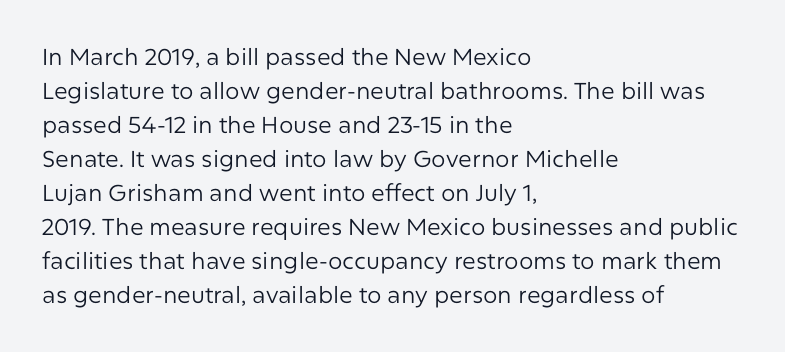
The image shows 23 px text type, upright; set left-aligned, normal line spacing (1.48x), normal letter spacing, not underlined.
